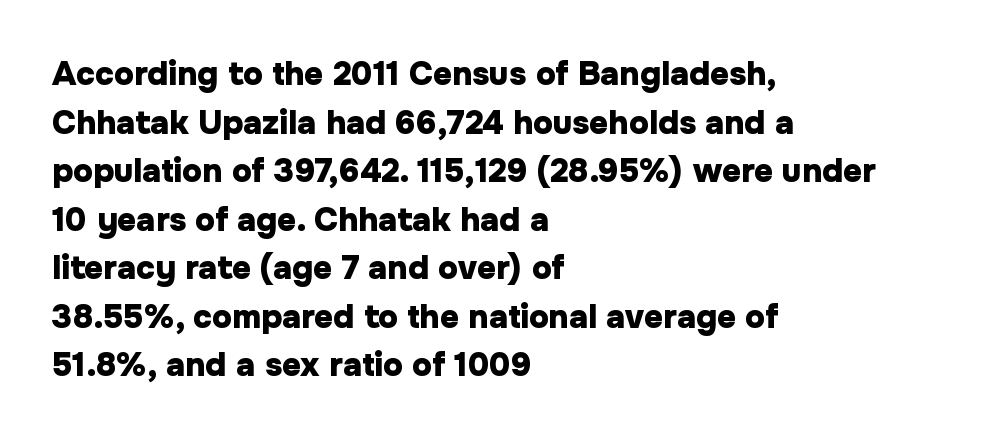
The image shows 33 px heavy sans-serif type, upright; set left-aligned, normal line spacing (1.47x), normal letter spacing, not underlined; low stroke contrast and a medium x-height.
